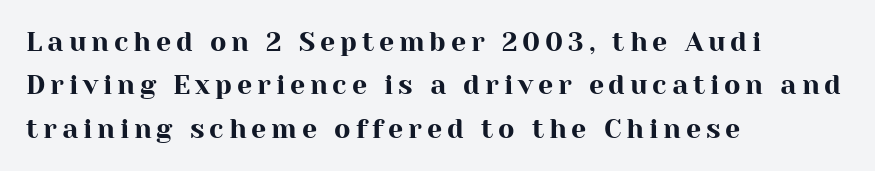
{"italic": "no", "underline": "no", "align": "left", "line_spacing": "normal", "line_spacing_ratio": 1.61, "glyph_px": 27}
